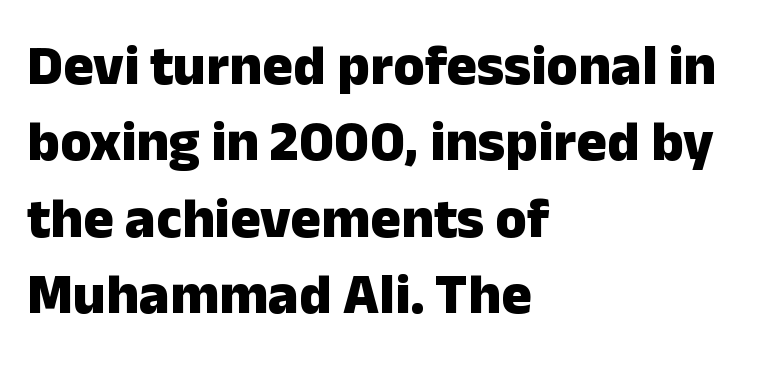
Bold? Absolutely — the strokes are thick and heavy. Rendered with straight, roman letterforms. Words float on clear page, feet unadorned. The rendering uses natural spacing where letterforms have individual widths. A typesetter would call this zero additional tracking.
